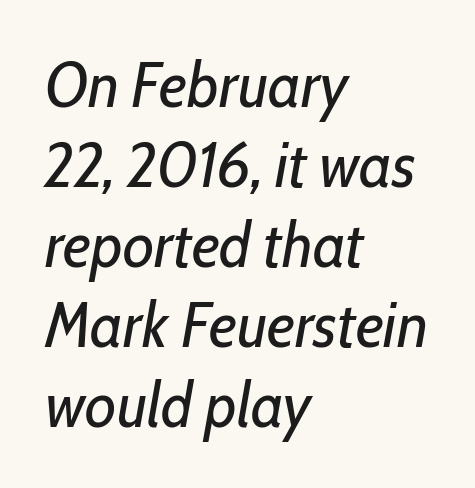
Quick note: underline off. Is the block centered? No — it sits flush against the left margin. An italicized treatment has been applied to the whole sample. Standard letterfit; no display-style spreading of the glyphs. Notice how descenders clear the ascenders below comfortably — that's standard leading. Character widths vary here, with narrow letters taking less room than wide ones.
